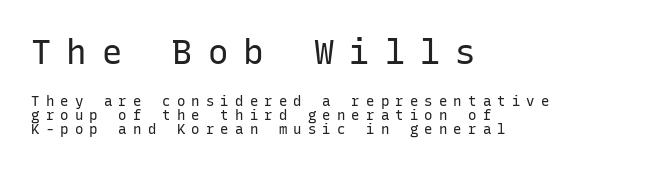
{"serif": "no", "italic": "no", "bold": "no", "weight": "regular", "width": "normal", "stroke_contrast": "low", "x_height": "medium", "monospaced": "yes", "underline": "no", "align": "left", "line_spacing": "tight", "line_spacing_ratio": 1.0, "letter_spacing": "wide", "letter_spacing_em": 0.44, "larger_block": "first", "size_ratio": 2.43, "glyph_px": 34}
